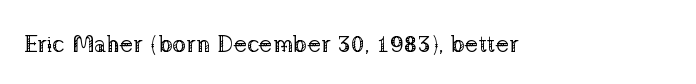
The type is set solid horizontally, with unmodified tracking. Words float on clear page, feet unadorned. A quiet, ordinary-to-light weight characterises the typeface. The type sits square on the baseline with zero lean.
